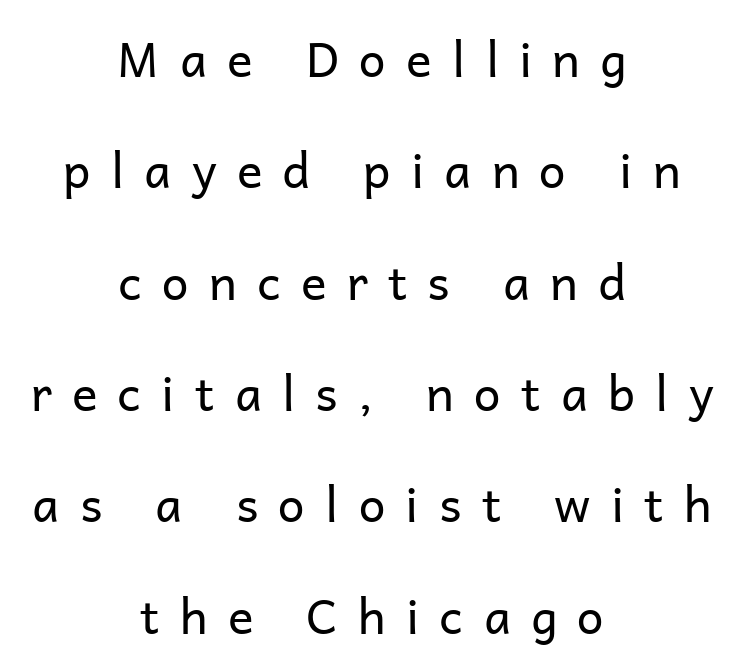
Q: Is the text bold? A: No.
Q: Is the text italic (slanted)? A: No, it is upright.
Q: Is the typeface a serif or a sans-serif typeface? A: Sans-serif.
Q: Is the text underlined? A: No.
Q: How is the paragraph aligned? A: Centered.
Q: Is the spacing between letters normal or unusually wide? A: Unusually wide.
Q: Is the spacing between lines tight, normal or loose? A: Loose.
Q: Width (condensed, normal, or wide)? A: Normal.
Q: Stroke contrast? A: Low.
Q: x-height? A: Medium.
Q: Monospaced? A: No.
